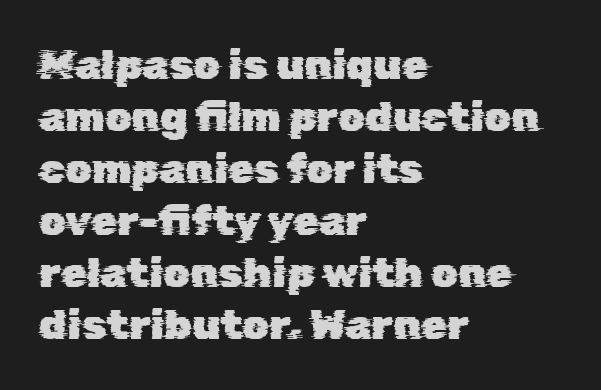
{"serif": "no", "width": "normal", "stroke_contrast": "low", "x_height": "medium", "monospaced": "no", "underline": "no", "align": "left", "line_spacing_ratio": 1.24, "letter_spacing": "normal", "letter_spacing_em": 0.0, "glyph_px": 42}
